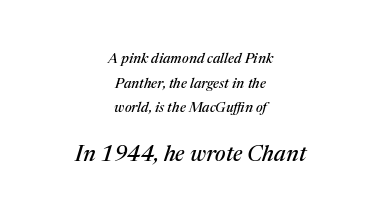
A student would notice the bottom passage is typeset larger than what precedes it. Centered paragraph, ragged on both sides. Any mark beneath the type? The region is blank. Emphasis-style slanted type is in use.
